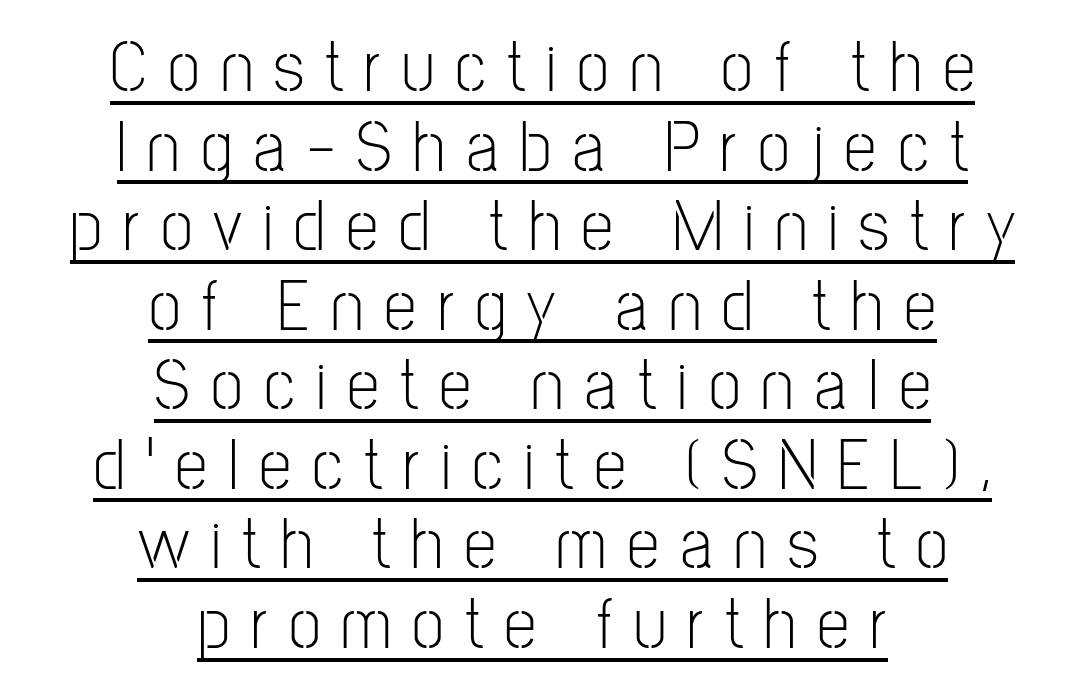
{"serif": "no", "italic": "no", "bold": "no", "weight": "light", "width": "condensed", "stroke_contrast": "low", "x_height": "medium", "monospaced": "no", "underline": "yes", "align": "center", "line_spacing": "tight", "line_spacing_ratio": 1.09, "letter_spacing": "wide", "letter_spacing_em": 0.29, "glyph_px": 73}
